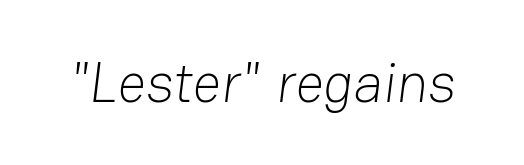
Caption: standard tracking, unaltered. Glance below the letters and you will spot only blank space. Vertical stems look standard width or narrower in stroke. A typesetter would call this proportional, since set widths differ per character. Are there feet on the stems? There aren't — it's a sans.
